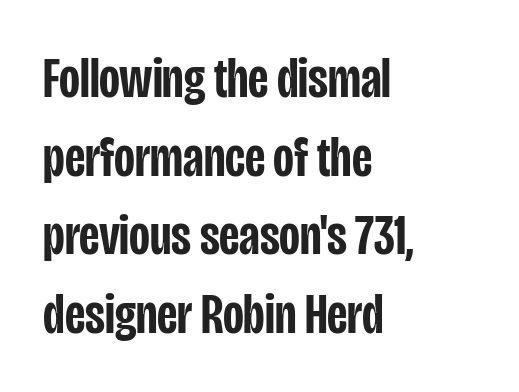
Each letter keeps its own natural width here, so spacing adapts to shape. A normal amount of white space separates one row of letters from the next. Summary of weight: moderately heavy, a semibold. To sum up the face: it is a sans, with no serifs.
